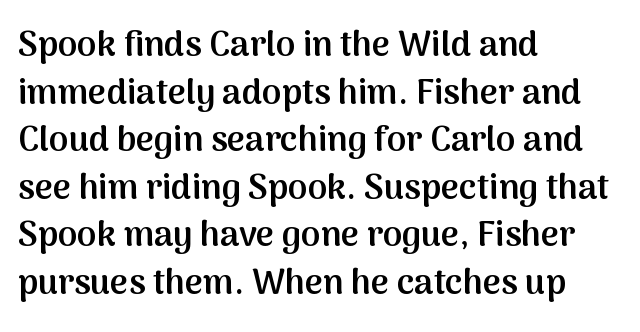
Typographically, this falls in the sans-serif category. Glyph-to-glyph distance matches everyday printed text. No italicization has been applied; the sample stays upright. All the whitespace from short lines collects on the right.
